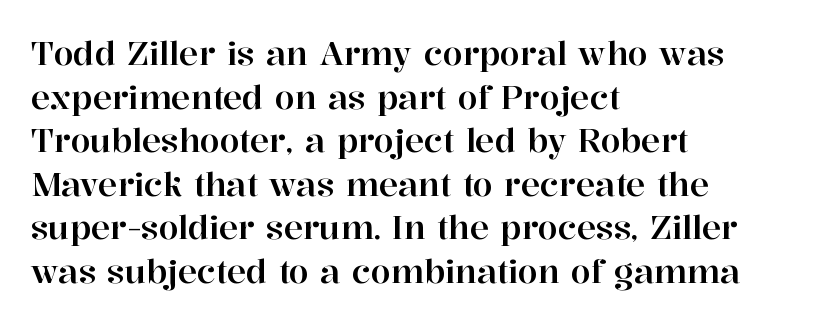
Q: Is the text italic (slanted)? A: No, it is upright.
Q: Is the typeface a serif or a sans-serif typeface? A: Serif.
Q: Is the text underlined? A: No.
Q: How is the paragraph aligned? A: Left-aligned.
Q: Is the spacing between letters normal or unusually wide? A: Normal.
Q: Is the spacing between lines tight, normal or loose? A: Normal.
Q: Width (condensed, normal, or wide)? A: Normal.
Q: Stroke contrast? A: High.
Q: x-height? A: Medium.
Q: Monospaced? A: No.
